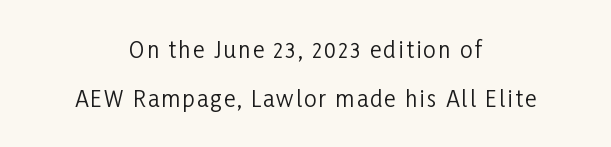
The image shows 22 px text type, upright; set centered, loose line spacing (2.22x), not underlined.
